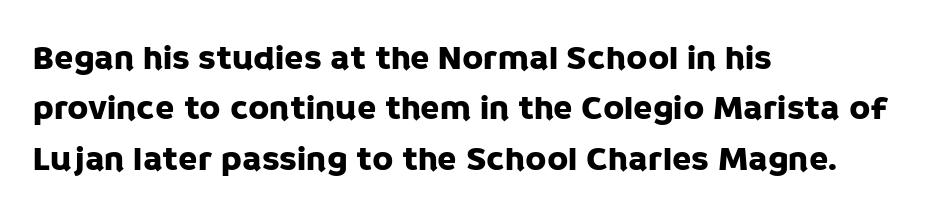
The strip under each line holds only bare page. Spacing verdict: proportional, widths tailored to each character. Baseline-to-baseline distance is the conventional proportion of letter height. If you drew a line through each stem, it would be perfectly vertical.
